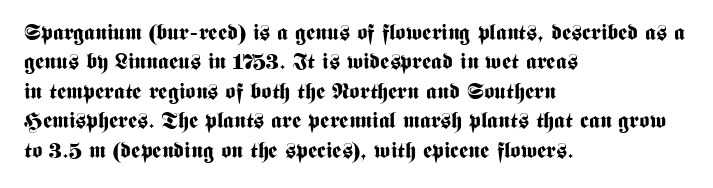
{"italic": "no", "bold": "yes", "underline": "no", "align": "left", "line_spacing": "normal", "line_spacing_ratio": 1.34, "letter_spacing": "normal", "letter_spacing_em": 0.0, "glyph_px": 22}
